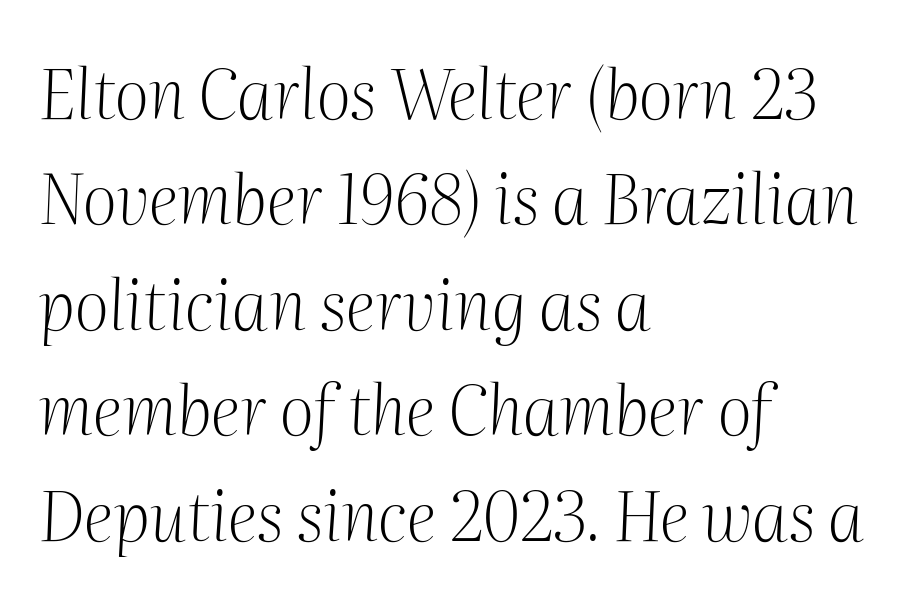
Character widths vary here, with narrow letters taking less room than wide ones. Where is the straight margin? On the left. In terms of letterspacing, this is plain default setting. The baseline area is clear. Every character sits at an angle, as italics do. The leading is moderate, giving the passage an even texture.
